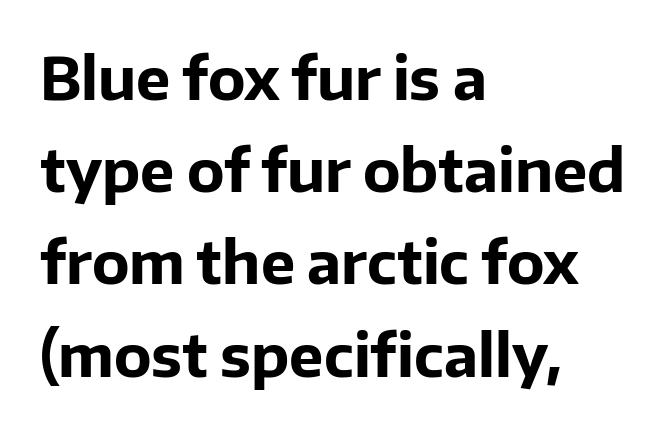
Q: Is the text bold? A: Yes.
Q: Is the text italic (slanted)? A: No, it is upright.
Q: Is the typeface a serif or a sans-serif typeface? A: Sans-serif.
Q: Is the text underlined? A: No.
Q: How is the paragraph aligned? A: Left-aligned.
Q: Is the spacing between letters normal or unusually wide? A: Normal.
Q: Is the spacing between lines tight, normal or loose? A: Normal.
Q: Width (condensed, normal, or wide)? A: Normal.
Q: Stroke contrast? A: Low.
Q: x-height? A: Medium.
Q: Monospaced? A: No.
